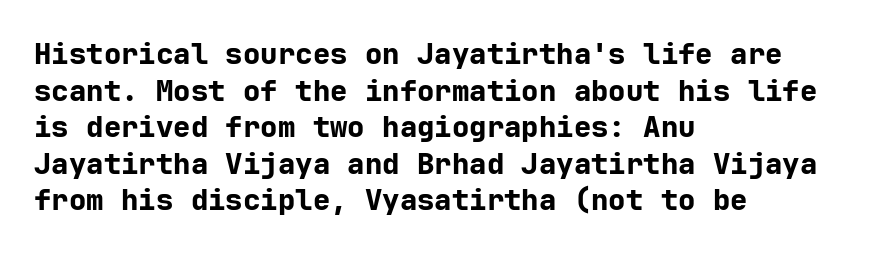
Every character sits straight up, as roman type does. In terms of letterspacing, this is plain default setting. Layout note: lines flush left. Leading matches the norm, producing a regular column. The face used here has the dense, thick strokes of a bold.
